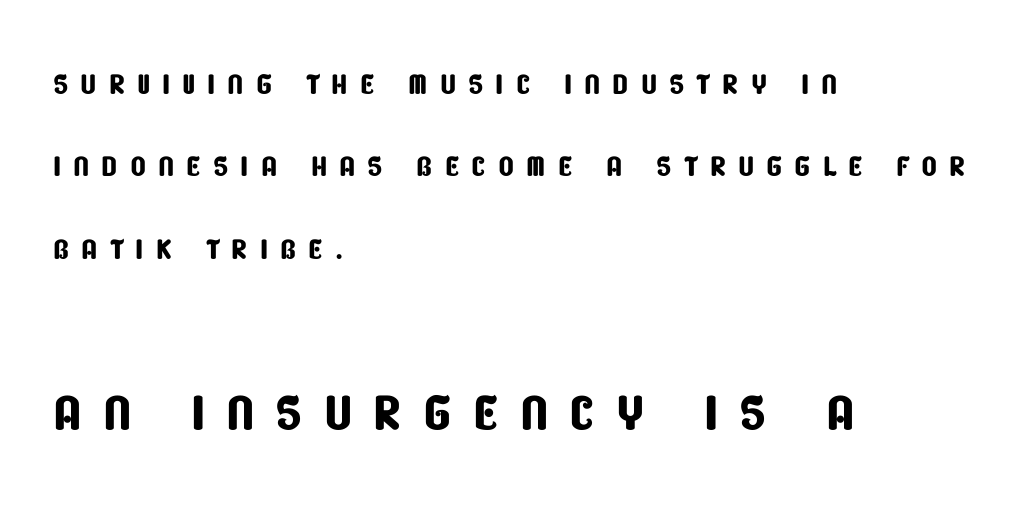
The image shows 72 px condensed sans-serif type; set left-aligned, loose line spacing (2.01x), unusually wide letter spacing (+0.29 em), not underlined; the second (bottom) block is 1.76x larger; low stroke contrast and a large x-height.
